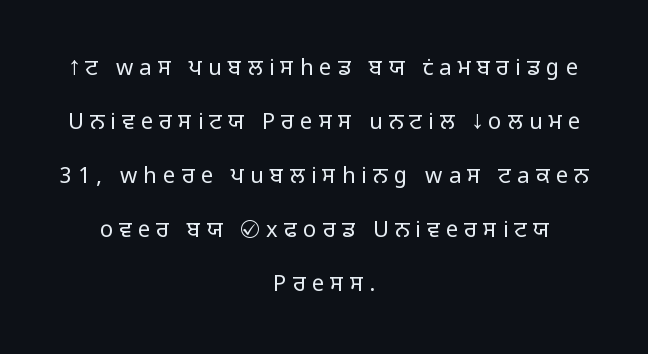
The words here are not underlined. Typeset on center — no edge is straight. The lettering stays uniformly vertical, giving the passage a roman look. A typesetter would call this leading open, well beyond the default. Letters have the restrained weight of plain body copy at most. Glyph-to-glyph distance is far greater than everyday printed text.
